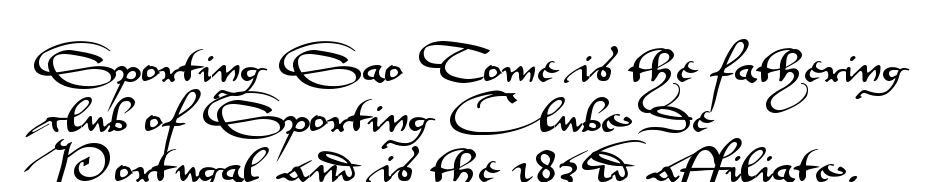
The image shows 40 px wide sans-serif type; set left-aligned, normal line spacing (1.25x), normal letter spacing, not underlined; medium stroke contrast and a small x-height.
